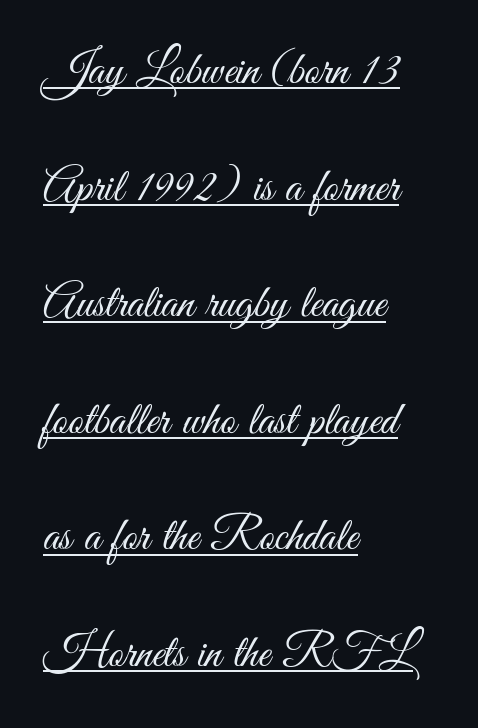
The image shows 47 px light, condensed sans-serif type; set left-aligned, loose line spacing (2.48x), normal letter spacing, underlined; medium stroke contrast and a small x-height.
